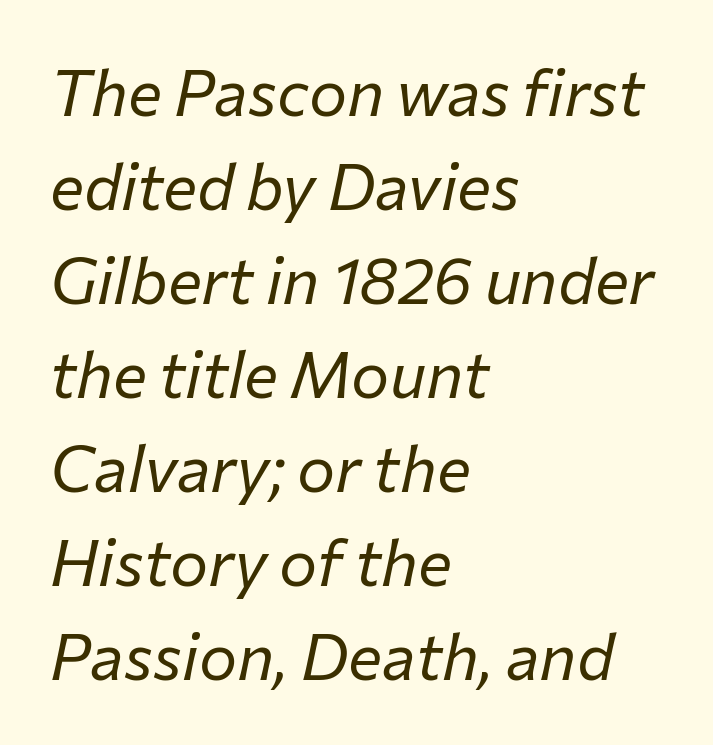
Slanted lettering throughout. Type without underlining. Standard letterfit; no display-style spreading of the glyphs. A classic flush-left, rag-right setting is used for this passage.
